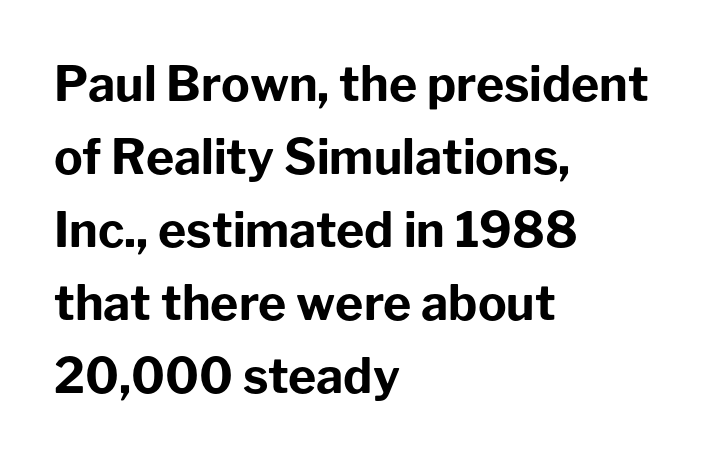
Think of a printed novel: that variable character pitch is what you see here. Rule under the text: the space is simply empty. The type is set solid horizontally, with unmodified tracking. Notice how thick the strokes are: this is what a full bold looks like.
